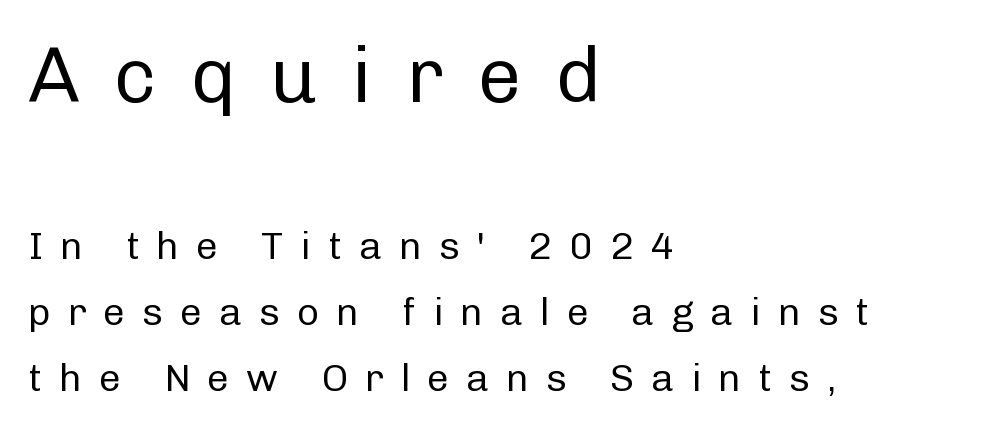
{"serif": "no", "italic": "no", "bold": "no", "weight": "regular", "width": "normal", "stroke_contrast": "low", "x_height": "medium", "monospaced": "no", "underline": "no", "align": "left", "line_spacing": "normal", "line_spacing_ratio": 1.69, "letter_spacing": "wide", "letter_spacing_em": 0.43, "larger_block": "first", "size_ratio": 2.0, "glyph_px": 78}
